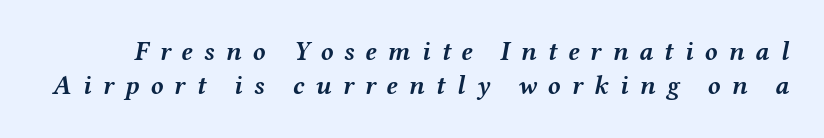
{"italic": "yes", "lean": "right", "slant_degrees": 12, "bold": "yes", "underline": "no", "line_spacing": "normal", "line_spacing_ratio": 1.31, "letter_spacing": "wide", "letter_spacing_em": 0.43, "glyph_px": 26}
